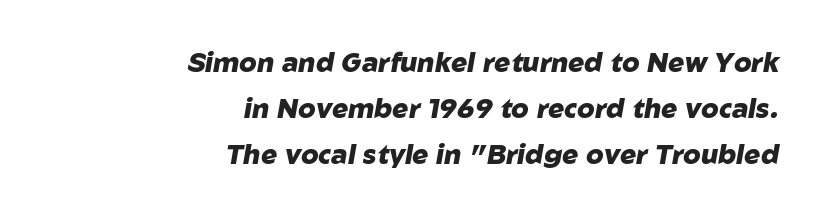
The image shows 27 px bold type, italic (leaning right); set right-aligned, line spacing 1.71x, normal letter spacing, not underlined.
